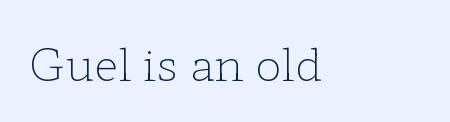
{"serif": "yes", "italic": "no", "bold": "no", "weight": "light", "width": "wide", "stroke_contrast": "low", "x_height": "medium", "monospaced": "no", "underline": "no", "align": "left", "letter_spacing": "normal", "letter_spacing_em": 0.0, "glyph_px": 45}
